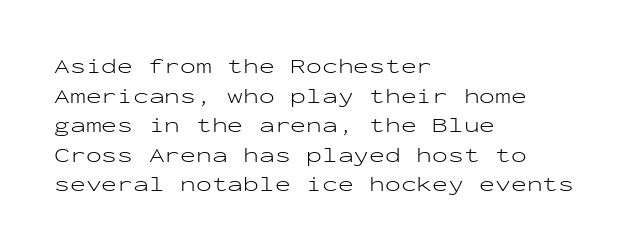
Q: Is the text bold? A: No.
Q: Is the text italic (slanted)? A: No, it is upright.
Q: Is the text underlined? A: No.
Q: How is the paragraph aligned? A: Left-aligned.
Q: Is the spacing between letters normal or unusually wide? A: Normal.
Q: Is the spacing between lines tight, normal or loose? A: Normal.
